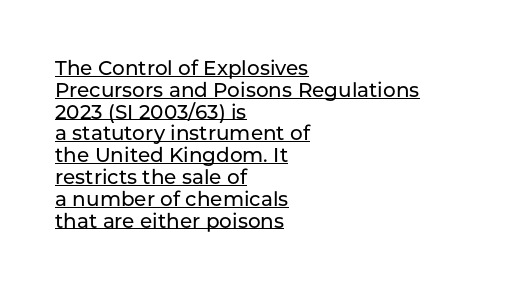
If you drew a line through each stem, it would be perfectly vertical. Characters follow at the spacing the type designer built in. Reading down the block, your eye returns to a fixed left position each line. These characters rest on top of a visible drawn line. Line spacing here is tight.
